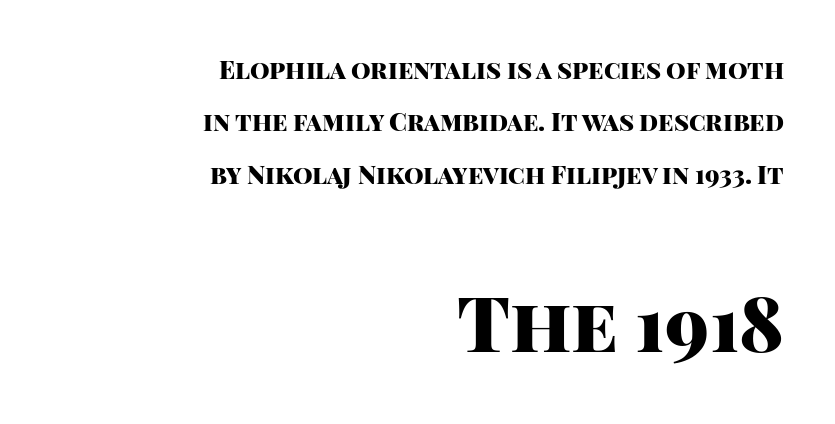
{"serif": "no", "italic": "no", "bold": "yes", "weight": "heavy", "width": "normal", "stroke_contrast": "high", "x_height": "large", "monospaced": "no", "underline": "no", "align": "right", "line_spacing": "loose", "line_spacing_ratio": 2.1, "letter_spacing": "normal", "letter_spacing_em": 0.0, "larger_block": "second", "size_ratio": 3.04, "glyph_px": 76}
